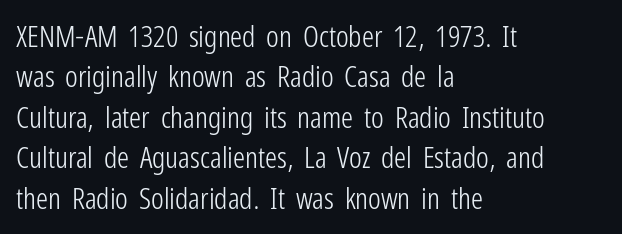
To sum up the face: it is a sans, with no serifs. Layout note: lines flush left. Quick note: interline space is typical. Character widths vary here, with narrow letters taking less room than wide ones. Students, note that the glyphs here touch the page at normal intervals.
